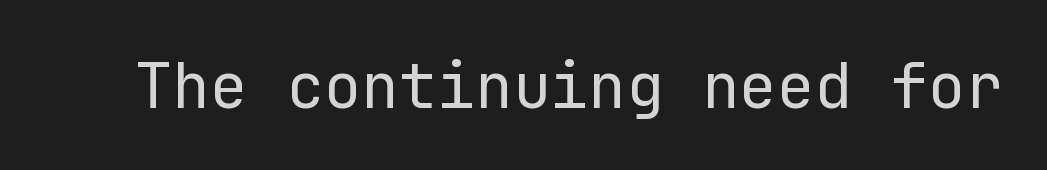
Q: Is the text bold? A: No.
Q: Is the text italic (slanted)? A: No, it is upright.
Q: Is the typeface a serif or a sans-serif typeface? A: Sans-serif.
Q: Is the text underlined? A: No.
Q: Is the spacing between letters normal or unusually wide? A: Normal.
Q: Width (condensed, normal, or wide)? A: Normal.
Q: Stroke contrast? A: Low.
Q: x-height? A: Medium.
Q: Monospaced? A: Yes.
